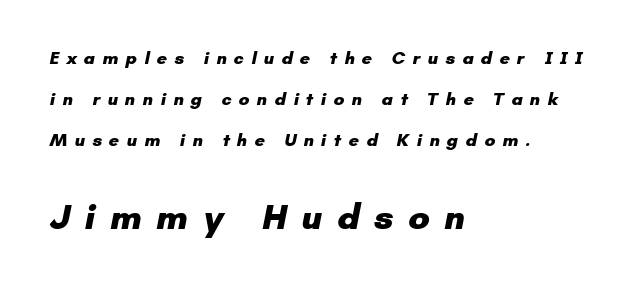
The image shows 36 px heavy sans-serif type; set left-aligned, loose line spacing (2.28x), unusually wide letter spacing (+0.4 em), not underlined; the second (bottom) block is 2.0x larger; low stroke contrast and a small x-height.
